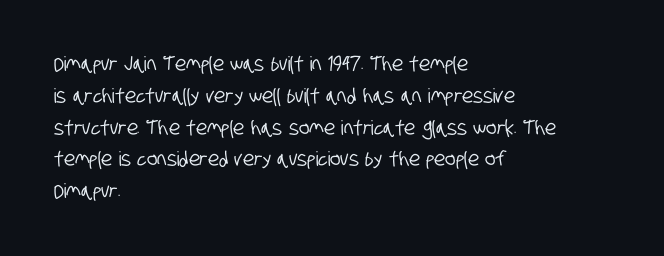
Horizontal alignment here is leftward, the default for most running prose. A typesetter would call this leading conventional body-copy spacing. The space beneath each line is pristine and unruled. This sample uses plain, unmodified letter spacing.
